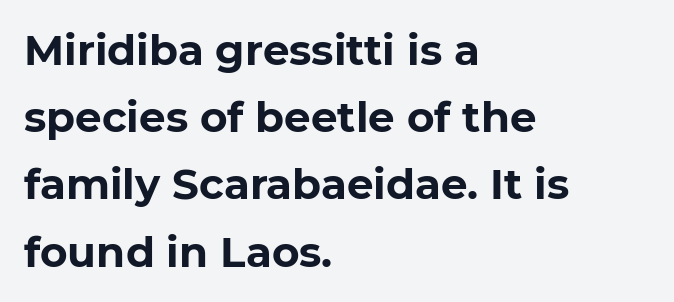
Q: Is the text bold? A: Yes.
Q: Is the text italic (slanted)? A: No, it is upright.
Q: Is the typeface a serif or a sans-serif typeface? A: Sans-serif.
Q: Is the text underlined? A: No.
Q: How is the paragraph aligned? A: Left-aligned.
Q: Is the spacing between letters normal or unusually wide? A: Normal.
Q: Is the spacing between lines tight, normal or loose? A: Normal.
Q: Width (condensed, normal, or wide)? A: Normal.
Q: Stroke contrast? A: Low.
Q: x-height? A: Medium.
Q: Monospaced? A: No.
